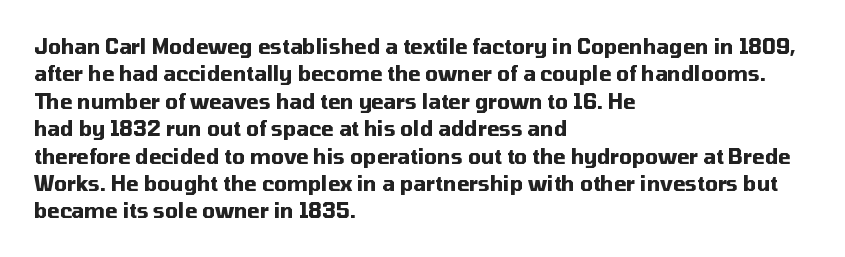
The image shows 20 px bold type, upright; set left-aligned, normal line spacing (1.37x), normal letter spacing, not underlined.
